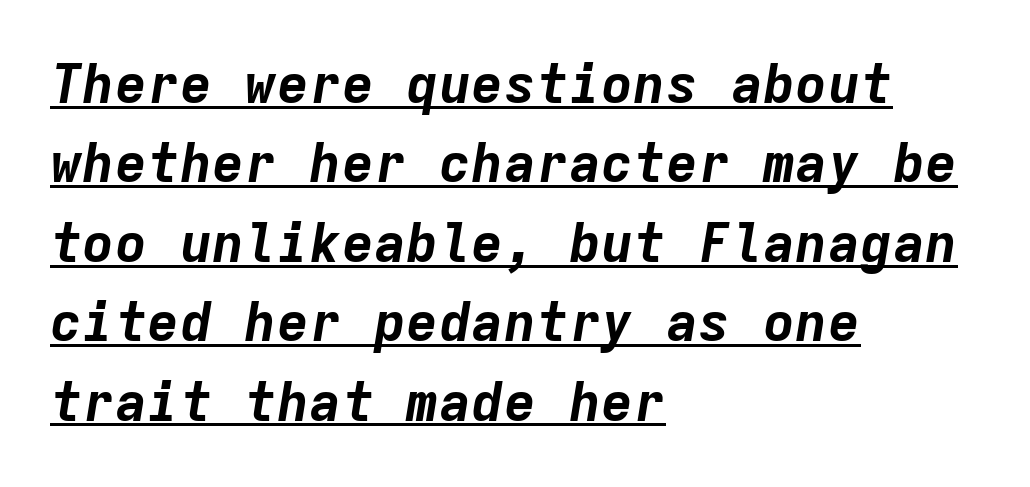
Q: Is the text bold? A: Yes.
Q: Is the text italic (slanted)? A: Yes, it leans right by about 9 degrees.
Q: Is the text underlined? A: Yes.
Q: How is the paragraph aligned? A: Left-aligned.
Q: Is the spacing between letters normal or unusually wide? A: Normal.
Q: Is the spacing between lines tight, normal or loose? A: Normal.
Q: Width (condensed, normal, or wide)? A: Normal.
Q: Stroke contrast? A: Low.
Q: x-height? A: Medium.
Q: Monospaced? A: Yes.
